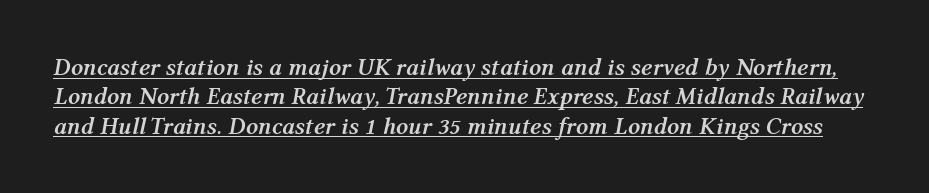
There is no visible air inserted between adjacent glyphs. Its strokes are broad and dark, the hallmark of bold type. These characters rest on top of a visible drawn line. The passage shown leans; its letterforms are oblique.
